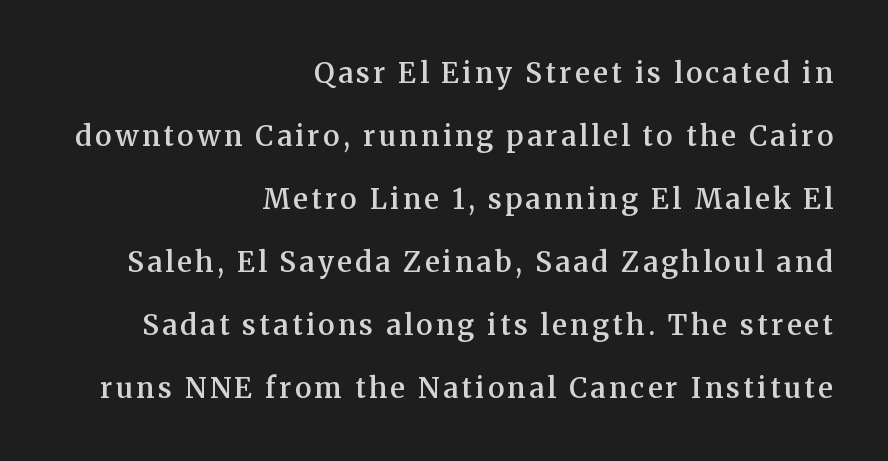
{"serif": "yes", "italic": "no", "bold": "semi", "weight": "semibold", "width": "normal", "stroke_contrast": "medium", "x_height": "medium", "monospaced": "no", "underline": "no", "align": "right", "line_spacing": "loose", "line_spacing_ratio": 2.25, "glyph_px": 28}
